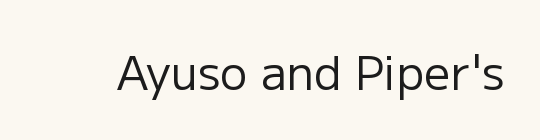
Nothing heavy about these letters — not bold at all. Rule under the text: the space is simply empty. Standard letterfit; no display-style spreading of the glyphs. The rendering uses natural spacing where letterforms have individual widths. You can tell from the bare stems that sans-serif type was used.
